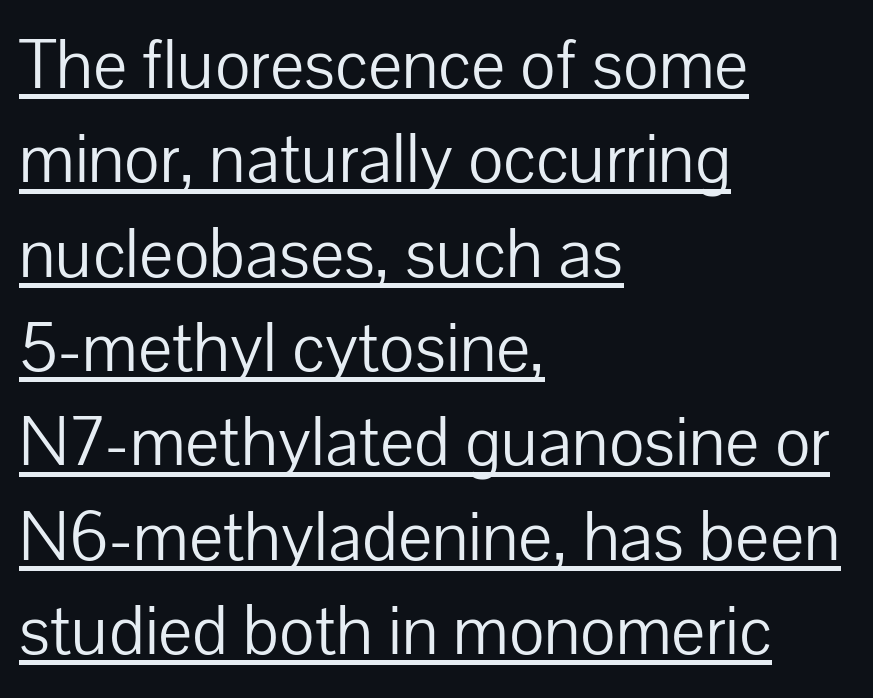
{"serif": "no", "italic": "no", "bold": "no", "weight": "light", "width": "normal", "stroke_contrast": "low", "x_height": "medium", "monospaced": "no", "underline": "yes", "align": "left", "line_spacing": "normal", "line_spacing_ratio": 1.31, "letter_spacing": "normal", "letter_spacing_em": 0.0, "glyph_px": 72}
